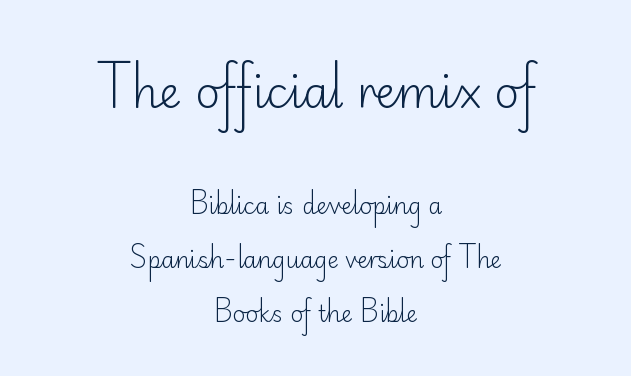
Visually, the top section dominates because its glyphs are scaled up. Rendered with straight, roman letterforms. Honestly, the letter spacing is just normal — you wouldn't notice it. The rendering uses a large line-height, opening up the rows. Line starts and ends both wander, symmetrically.
